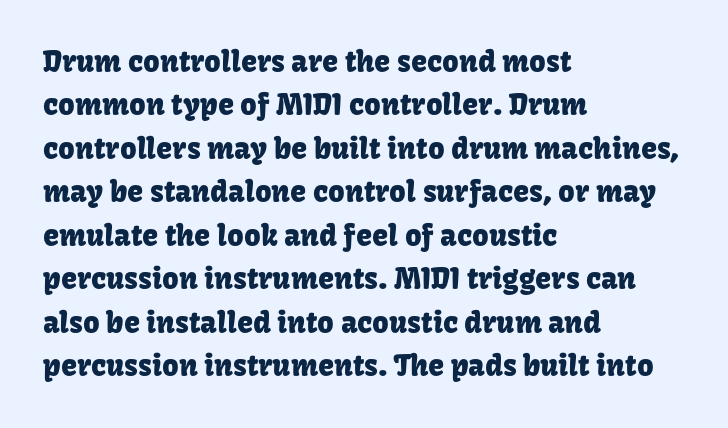
The image shows 29 px sans-serif type, upright; set left-aligned, normal line spacing (1.5x), normal letter spacing, not underlined; low stroke contrast and a medium x-height.
